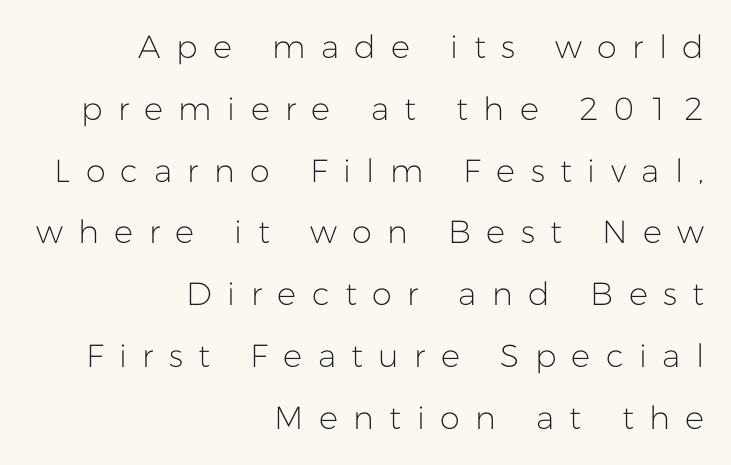
The image shows 32 px light sans-serif type, upright; set right-aligned, loose line spacing (1.93x), unusually wide letter spacing (+0.48 em), not underlined; low stroke contrast and a medium x-height.
